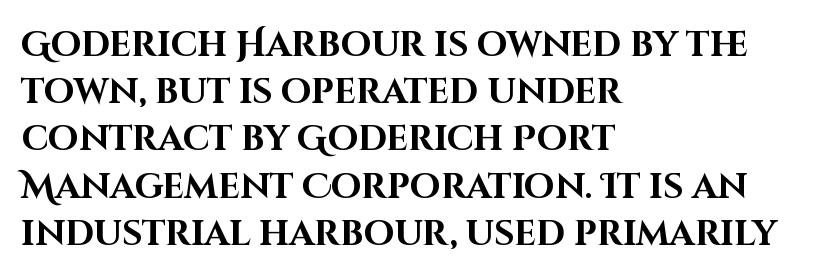
The image shows 35 px bold sans-serif type, upright; set left-aligned, normal line spacing (1.35x), normal letter spacing, not underlined; high stroke contrast and a large x-height.
